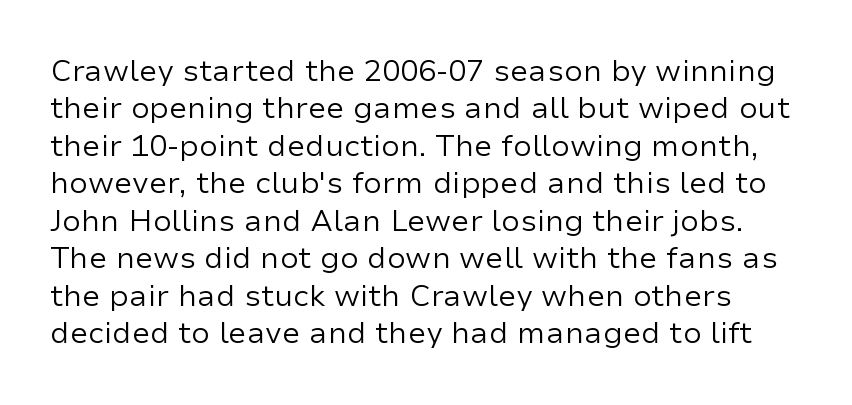
Does extra space separate the letters? No, they use regular spacing. Is there any slant? The stems are plumb. This sample has the flowing, uneven cadence of proportional lettering. Letters have the restrained weight of plain body copy at most. Nobody drew a line under any word here.
